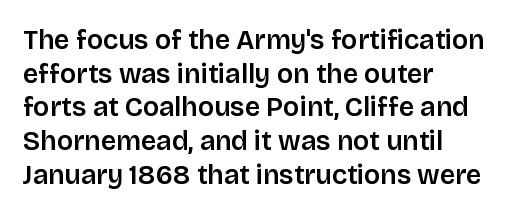
This is the regular roman posture of the typeface. Does extra space separate the letters? No, they use regular spacing. One-word summary of the alignment: left. How would I describe the line gaps? Plain and ordinary.
